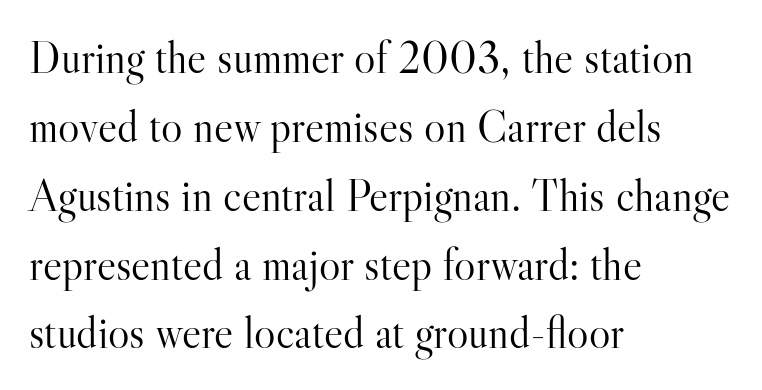
All the whitespace from short lines collects on the right. A typesetter would mark this as roman, not italic. No word sits above an underline. Bold? No — there's no thickening of the strokes. Compared with typical paragraphs, the rows here are spaced about the same.
